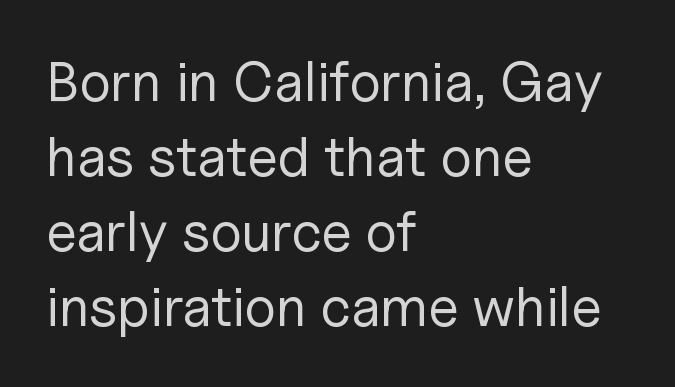
Q: Is the text bold? A: No.
Q: Is the text italic (slanted)? A: No, it is upright.
Q: Is the typeface a serif or a sans-serif typeface? A: Sans-serif.
Q: Is the text underlined? A: No.
Q: How is the paragraph aligned? A: Left-aligned.
Q: Is the spacing between letters normal or unusually wide? A: Normal.
Q: Is the spacing between lines tight, normal or loose? A: Normal.
Q: Width (condensed, normal, or wide)? A: Normal.
Q: Stroke contrast? A: Low.
Q: x-height? A: Medium.
Q: Monospaced? A: No.
